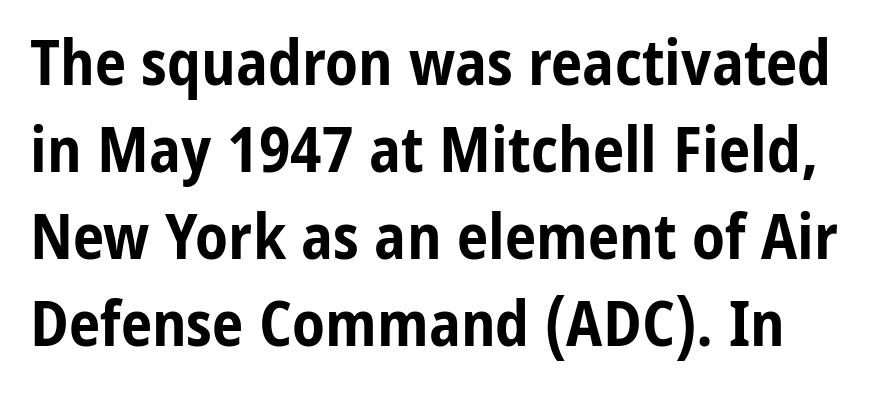
The image shows 63 px bold, condensed sans-serif type, upright; set normal line spacing (1.38x), normal letter spacing, not underlined; low stroke contrast and a medium x-height.
